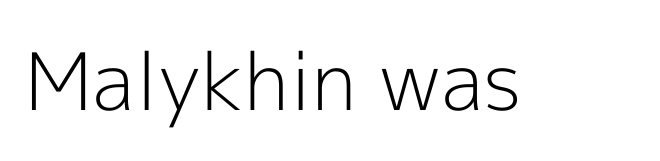
The image shows 79 px light sans-serif type, upright; set normal letter spacing, not underlined; a medium x-height.
